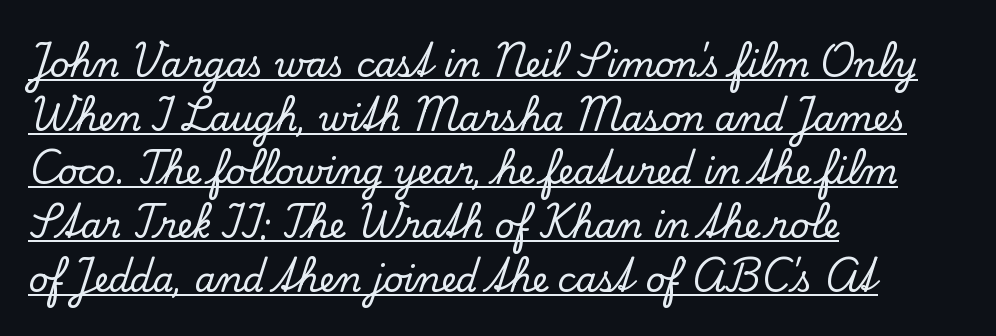
{"serif": "yes", "width": "normal", "stroke_contrast": "low", "x_height": "small", "monospaced": "no", "underline": "yes", "align": "left", "line_spacing": "normal", "line_spacing_ratio": 1.58, "letter_spacing": "normal", "letter_spacing_em": 0.0, "glyph_px": 34}
